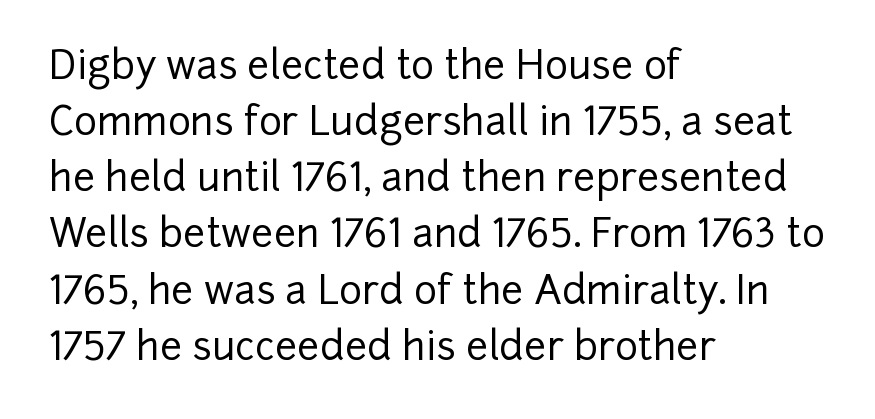
Q: Is the text italic (slanted)? A: No, it is upright.
Q: Is the typeface a serif or a sans-serif typeface? A: Sans-serif.
Q: Is the text underlined? A: No.
Q: How is the paragraph aligned? A: Left-aligned.
Q: Is the spacing between letters normal or unusually wide? A: Normal.
Q: Is the spacing between lines tight, normal or loose? A: Normal.
Q: Width (condensed, normal, or wide)? A: Normal.
Q: Stroke contrast? A: Low.
Q: x-height? A: Medium.
Q: Monospaced? A: No.
